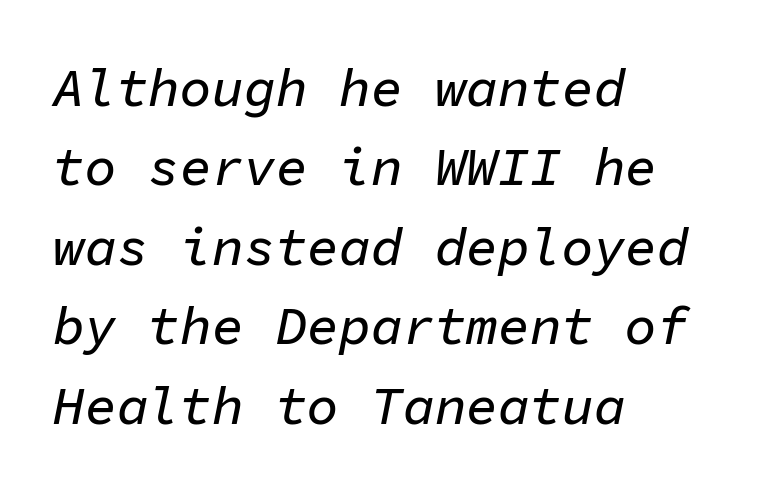
The image shows 53 px text type, italic (leaning right), monospaced; set left-aligned, normal line spacing (1.5x), normal letter spacing, not underlined; low stroke contrast and a medium x-height.
